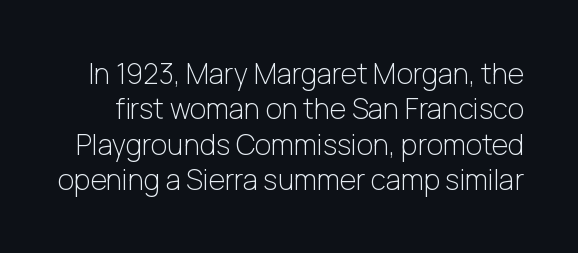
Q: Is the text bold? A: No.
Q: Is the text italic (slanted)? A: No, it is upright.
Q: Is the typeface a serif or a sans-serif typeface? A: Sans-serif.
Q: Is the text underlined? A: No.
Q: Is the spacing between letters normal or unusually wide? A: Normal.
Q: Is the spacing between lines tight, normal or loose? A: Normal.
Q: Width (condensed, normal, or wide)? A: Normal.
Q: Stroke contrast? A: Low.
Q: x-height? A: Medium.
Q: Monospaced? A: No.
